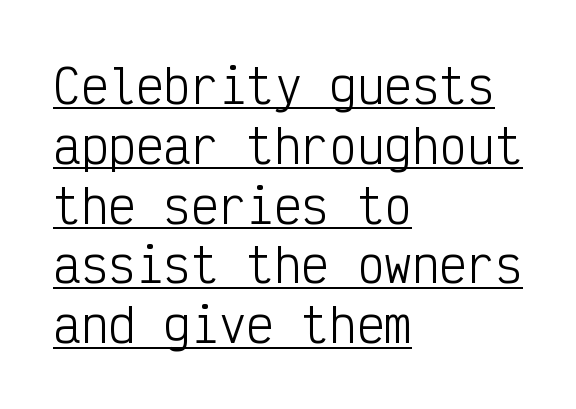
The image shows 46 px light, condensed sans-serif type, upright, monospaced; set left-aligned, normal line spacing (1.3x), normal letter spacing, underlined; low stroke contrast and a medium x-height.
